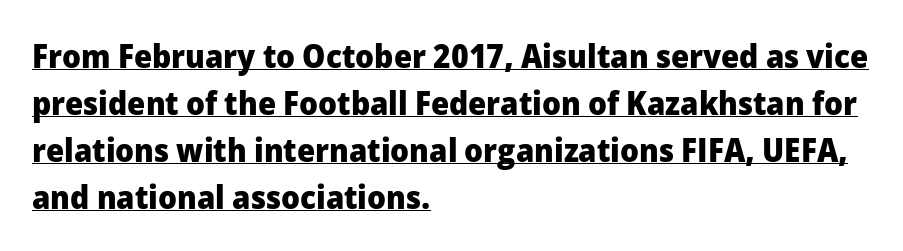
Line beginnings align vertically; line endings do not. The font is running at its bold setting. Every word sits above its own underline. Short note: letters normally spaced. It's the straight-up-and-down kind of type. The letters advance in unequal steps, a hallmark of proportional type.
